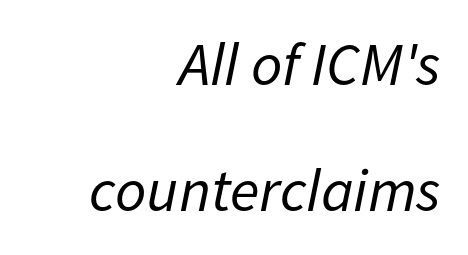
The image shows 61 px regular-weight type, italic (leaning right); set right-aligned, loose line spacing (2.07x), normal letter spacing, not underlined; low stroke contrast and a medium x-height.
